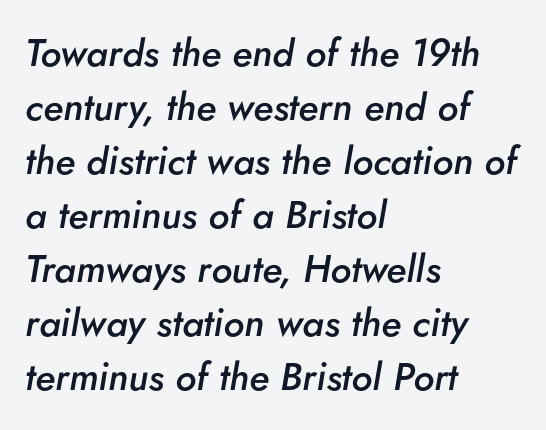
Here the glyphs are tracked normally, forming tight word shapes. Compared with an ordinary text face, these strokes are moderately heavier — a semibold. Note the varied advance widths — an 'i' is clearly narrower than an 'm'. Whoever set this chose a conventional vertical rhythm. Which margin do the lines hug? The left one — the right edge is uneven. The gap between lines stays unmarked.
